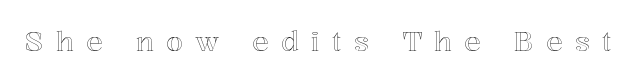
{"italic": "no", "underline": "no", "letter_spacing": "wide", "letter_spacing_em": 0.46, "glyph_px": 27}
